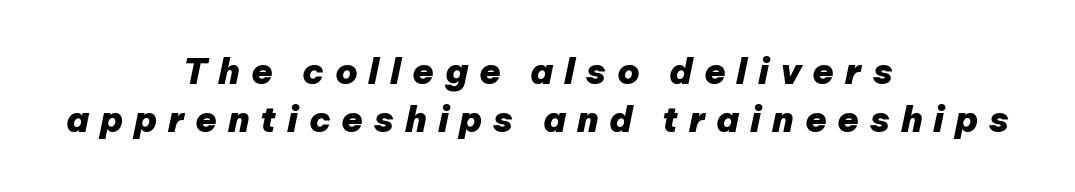
The image shows 35 px heavy type, italic (leaning right); set centered, normal line spacing (1.38x), unusually wide letter spacing (+0.31 em), not underlined; low stroke contrast and a medium x-height.
